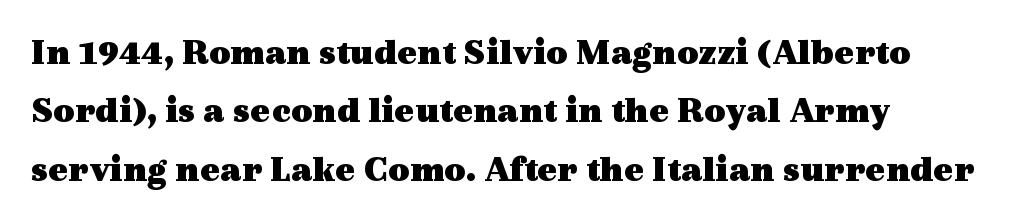
The passage shown is typeset with a serif family. Glance below the letters and you will spot only blank space. The sample has been set heavy, in full bold. The typesetter chose a ragged-right arrangement here. Do the letters lean? They stand straight. The space between consecutive lines is moderate.
